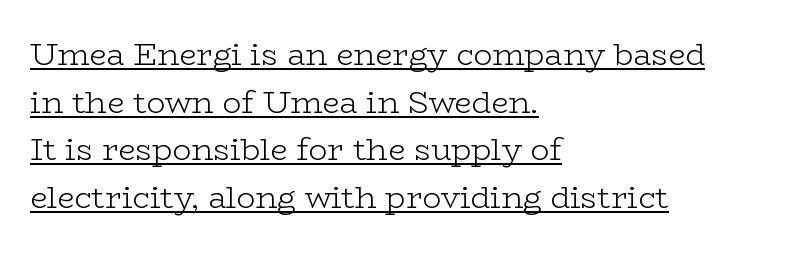
The image shows 31 px light, wide serif type, upright; set left-aligned, normal line spacing (1.54x), normal letter spacing, underlined; low stroke contrast and a medium x-height.
